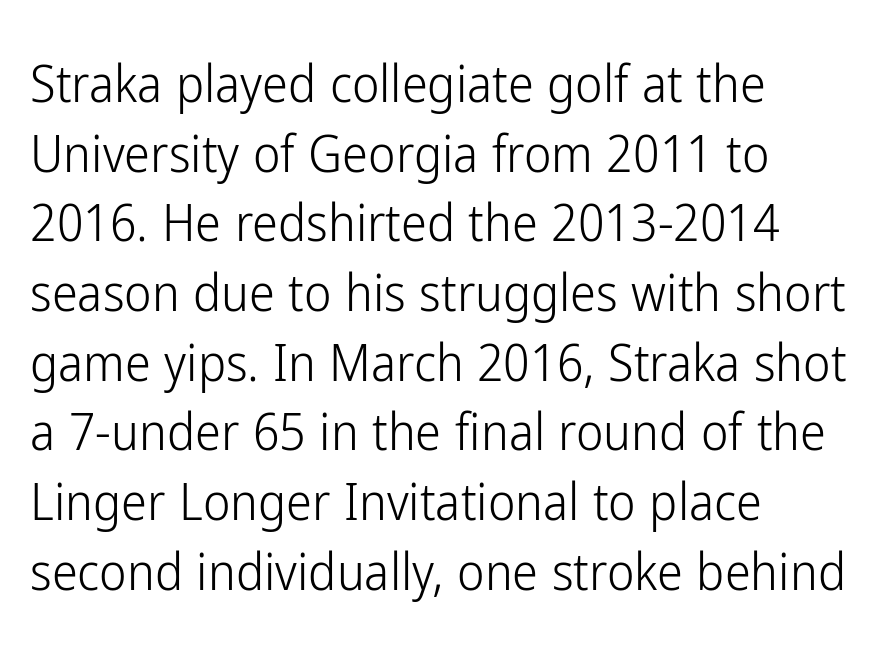
{"serif": "no", "italic": "no", "bold": "no", "weight": "light", "width": "condensed", "stroke_contrast": "low", "x_height": "medium", "monospaced": "no", "underline": "no", "align": "left", "line_spacing": "normal", "line_spacing_ratio": 1.34, "letter_spacing": "normal", "letter_spacing_em": 0.0, "glyph_px": 52}
